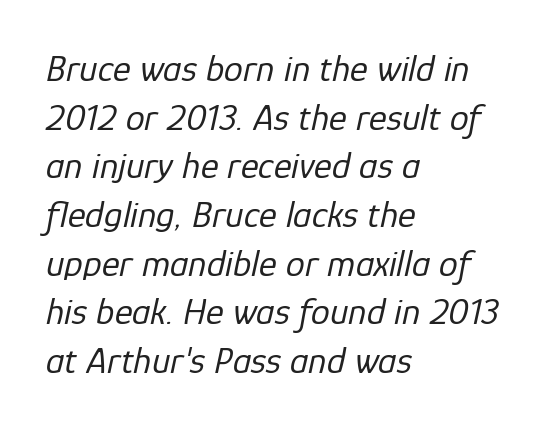
Q: Is the text bold? A: No.
Q: Is the text italic (slanted)? A: Yes, it leans right by about 12 degrees.
Q: Is the text underlined? A: No.
Q: How is the paragraph aligned? A: Left-aligned.
Q: Is the spacing between letters normal or unusually wide? A: Normal.
Q: Is the spacing between lines tight, normal or loose? A: Normal.
Q: Width (condensed, normal, or wide)? A: Normal.
Q: Stroke contrast? A: Low.
Q: x-height? A: Medium.
Q: Monospaced? A: No.
